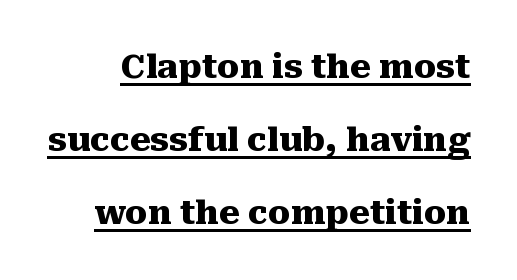
The image shows 33 px heavy serif type, upright; set loose line spacing (2.21x), normal letter spacing, underlined; medium stroke contrast and a medium x-height.
